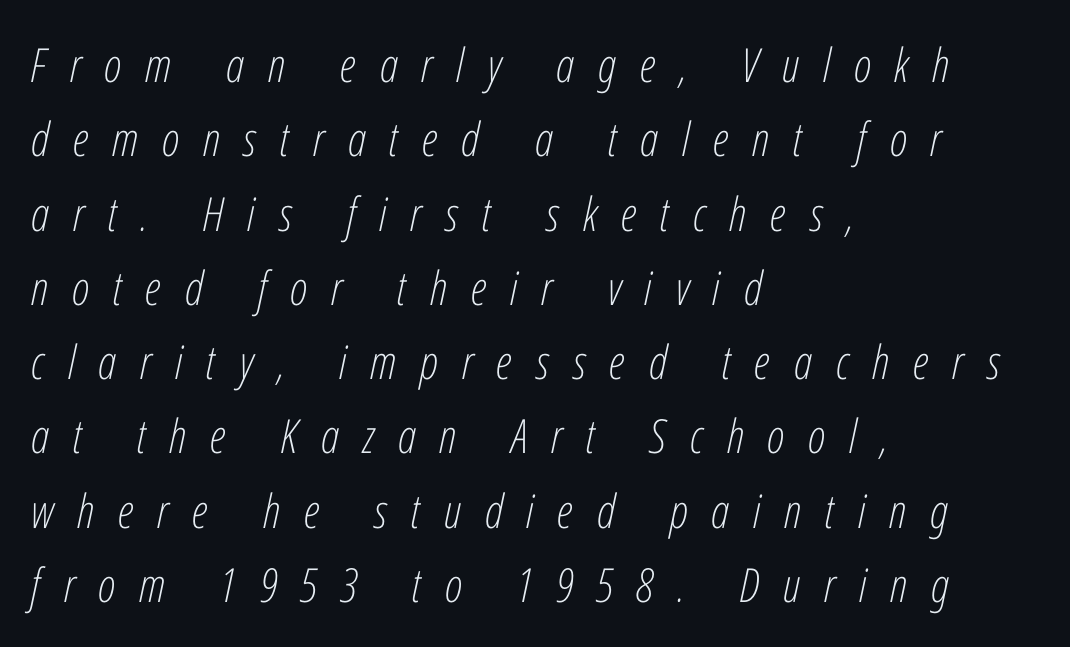
The image shows 47 px light, condensed type, italic (leaning right); set left-aligned, normal line spacing (1.58x), unusually wide letter spacing (+0.5 em), not underlined; low stroke contrast and a medium x-height.
